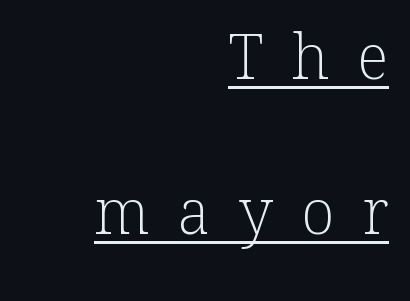
{"serif": "yes", "italic": "no", "bold": "no", "weight": "light", "width": "normal", "stroke_contrast": "low", "x_height": "medium", "monospaced": "no", "underline": "yes", "align": "right", "line_spacing": "loose", "line_spacing_ratio": 2.5, "letter_spacing": "wide", "letter_spacing_em": 0.45, "glyph_px": 62}
